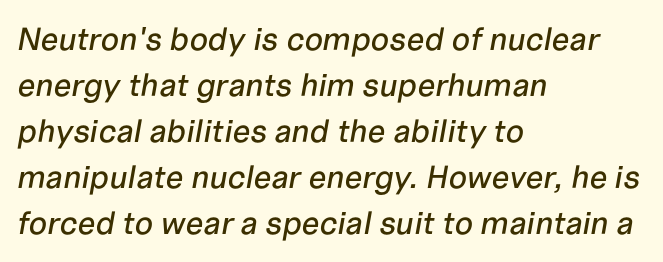
{"italic": "yes", "lean": "right", "slant_degrees": 10, "width": "normal", "stroke_contrast": "low", "x_height": "medium", "monospaced": "no", "underline": "no", "align": "left", "line_spacing": "normal", "line_spacing_ratio": 1.44, "letter_spacing": "normal", "letter_spacing_em": 0.0, "glyph_px": 32}
